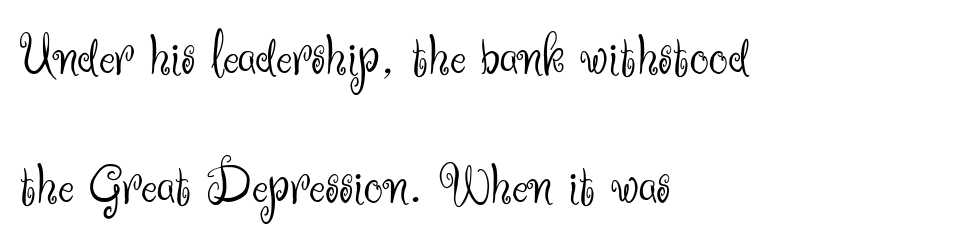
Q: Is the text bold? A: No.
Q: Is the text italic (slanted)? A: No, it is upright.
Q: Is the typeface a serif or a sans-serif typeface? A: Sans-serif.
Q: Is the text underlined? A: No.
Q: How is the paragraph aligned? A: Left-aligned.
Q: Is the spacing between letters normal or unusually wide? A: Normal.
Q: Is the spacing between lines tight, normal or loose? A: Loose.
Q: Width (condensed, normal, or wide)? A: Normal.
Q: Stroke contrast? A: Medium.
Q: x-height? A: Small.
Q: Monospaced? A: No.
